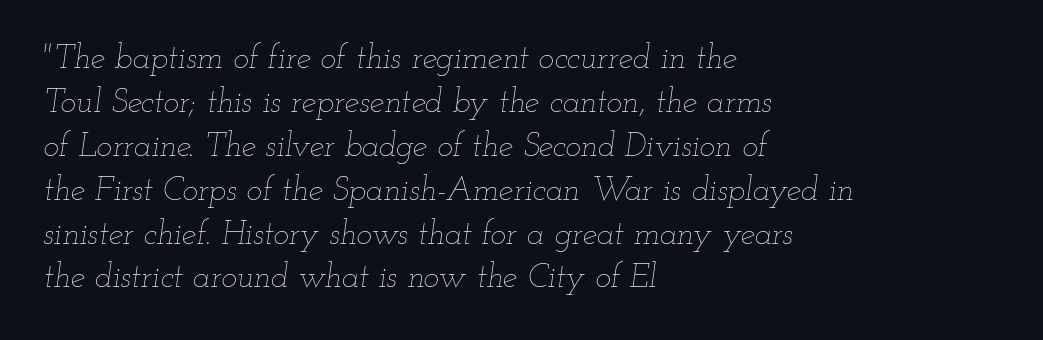
Q: Is the text bold? A: No.
Q: Is the text italic (slanted)? A: Yes, it leans right by about 12 degrees.
Q: Is the text underlined? A: No.
Q: How is the paragraph aligned? A: Left-aligned.
Q: Is the spacing between letters normal or unusually wide? A: Normal.
Q: Is the spacing between lines tight, normal or loose? A: Normal.
Q: Width (condensed, normal, or wide)? A: Wide.
Q: Stroke contrast? A: Low.
Q: x-height? A: Small.
Q: Monospaced? A: No.
